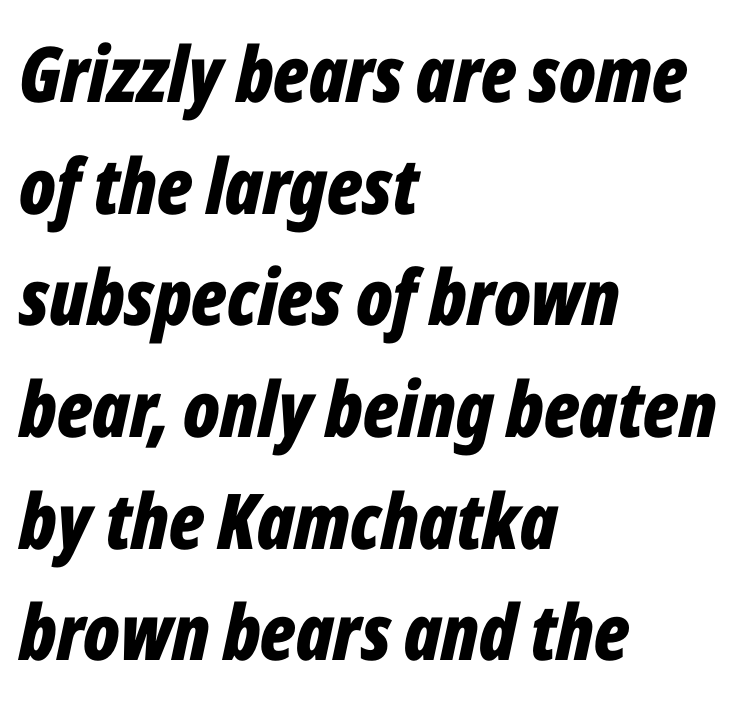
The image shows 77 px bold, condensed type, italic (leaning right); set left-aligned, normal line spacing (1.45x), normal letter spacing, not underlined; low stroke contrast and a medium x-height.
